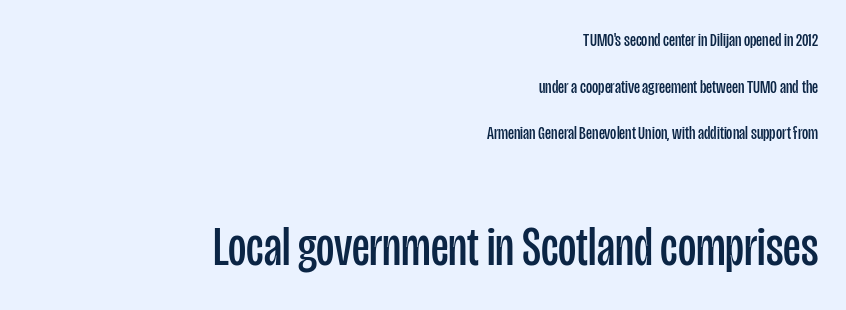
{"serif": "no", "italic": "no", "bold": "no", "weight": "regular", "width": "condensed", "stroke_contrast": "low", "x_height": "large", "monospaced": "no", "underline": "no", "align": "right", "line_spacing": "loose", "line_spacing_ratio": 2.45, "letter_spacing": "normal", "letter_spacing_em": 0.0, "larger_block": "second", "size_ratio": 2.95, "glyph_px": 56}
